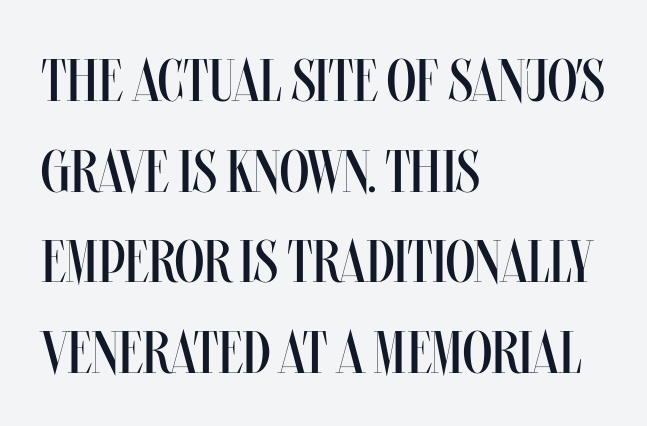
Q: Is the text bold? A: No.
Q: Is the text italic (slanted)? A: No, it is upright.
Q: Is the text underlined? A: No.
Q: How is the paragraph aligned? A: Left-aligned.
Q: Is the spacing between letters normal or unusually wide? A: Normal.
Q: Is the spacing between lines tight, normal or loose? A: Normal.
Q: Width (condensed, normal, or wide)? A: Condensed.
Q: Stroke contrast? A: Medium.
Q: x-height? A: Large.
Q: Monospaced? A: No.
